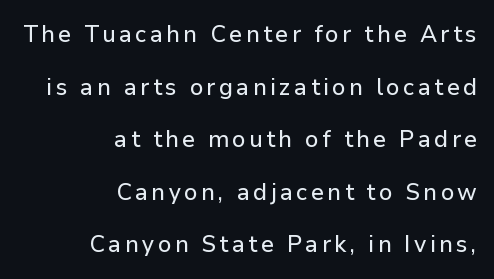
The image shows 24 px text type, upright; set right-aligned, loose line spacing (2.19x), not underlined.
